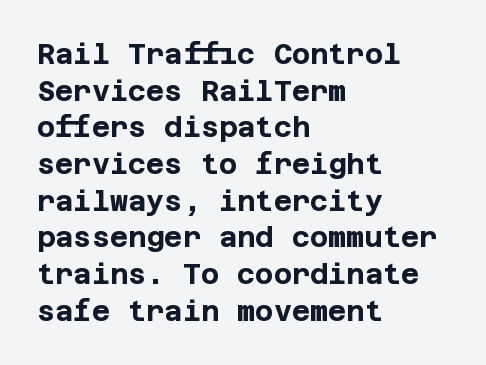
The image shows 28 px bold sans-serif type, upright; set left-aligned, normal line spacing (1.31x), normal letter spacing, not underlined; low stroke contrast and a large x-height.
